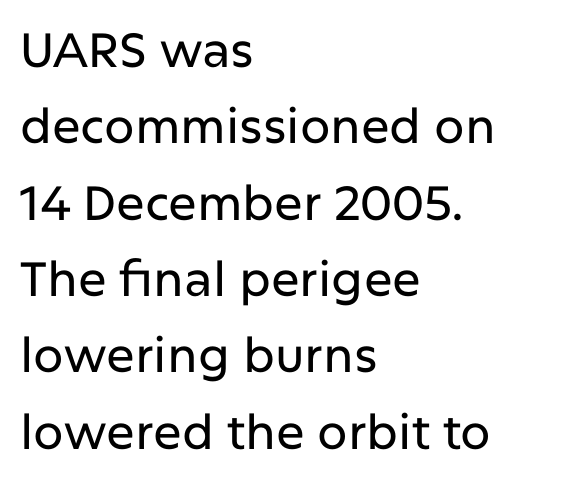
The image shows 48 px sans-serif type, upright; set left-aligned, normal line spacing (1.59x), normal letter spacing, not underlined; low stroke contrast and a medium x-height.
